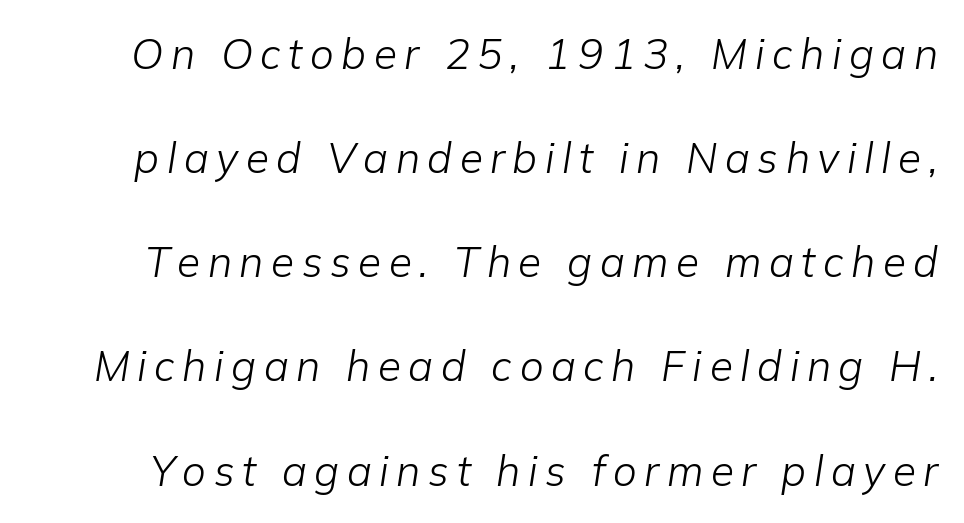
Q: Is the text bold? A: No.
Q: Is the text italic (slanted)? A: Yes, it leans right by about 9 degrees.
Q: Is the text underlined? A: No.
Q: Is the spacing between lines tight, normal or loose? A: Loose.
Q: Width (condensed, normal, or wide)? A: Normal.
Q: Stroke contrast? A: Low.
Q: x-height? A: Medium.
Q: Monospaced? A: No.
